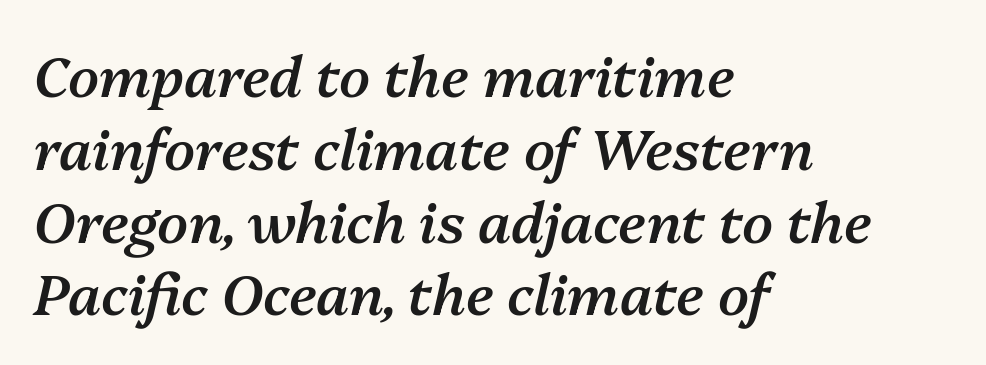
Q: Is the text bold? A: Semi-bold.
Q: Is the text italic (slanted)? A: Yes, it leans right by about 13 degrees.
Q: Is the text underlined? A: No.
Q: How is the paragraph aligned? A: Left-aligned.
Q: Is the spacing between letters normal or unusually wide? A: Normal.
Q: Is the spacing between lines tight, normal or loose? A: Normal.
Q: Width (condensed, normal, or wide)? A: Normal.
Q: Stroke contrast? A: Medium.
Q: x-height? A: Medium.
Q: Monospaced? A: No.
